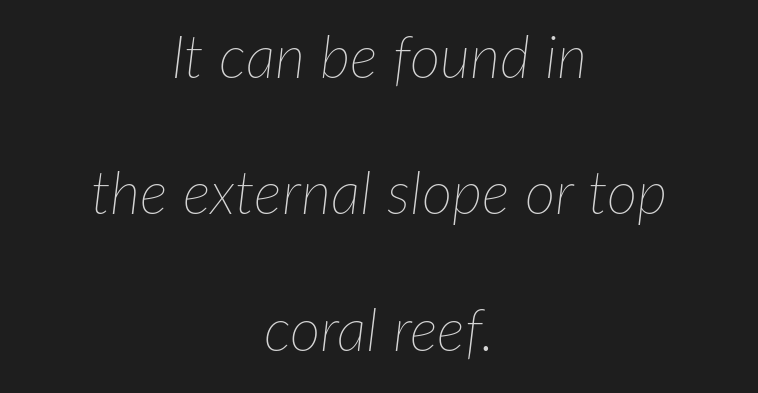
Q: Is the text bold? A: No.
Q: Is the text italic (slanted)? A: Yes, it leans right by about 7 degrees.
Q: Is the text underlined? A: No.
Q: How is the paragraph aligned? A: Centered.
Q: Is the spacing between letters normal or unusually wide? A: Normal.
Q: Is the spacing between lines tight, normal or loose? A: Loose.
Q: Width (condensed, normal, or wide)? A: Normal.
Q: Stroke contrast? A: Low.
Q: x-height? A: Medium.
Q: Monospaced? A: No.
